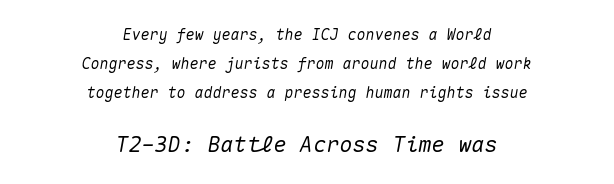
This rendering features lettering with no underline. Students, observe: this is what heavily led, spacious text looks like. The face used here appears at its bigger size in the lower chunk. If you drew a line through each stem, it would be angled.
